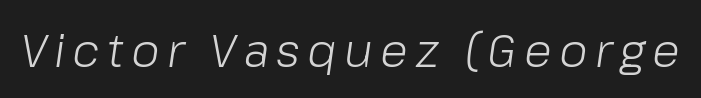
The image shows 46 px light type, italic (leaning right); set not underlined; low stroke contrast and a medium x-height.
